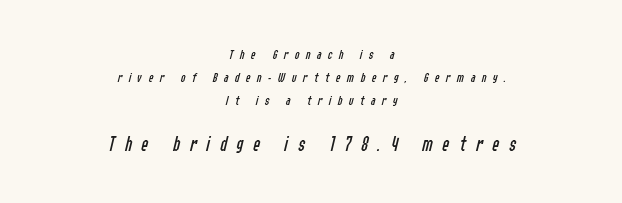
The image shows 21 px text type, italic (leaning right); set centered, normal line spacing (1.65x), unusually wide letter spacing (+0.46 em), not underlined; the second (bottom) block is 1.5x larger.
